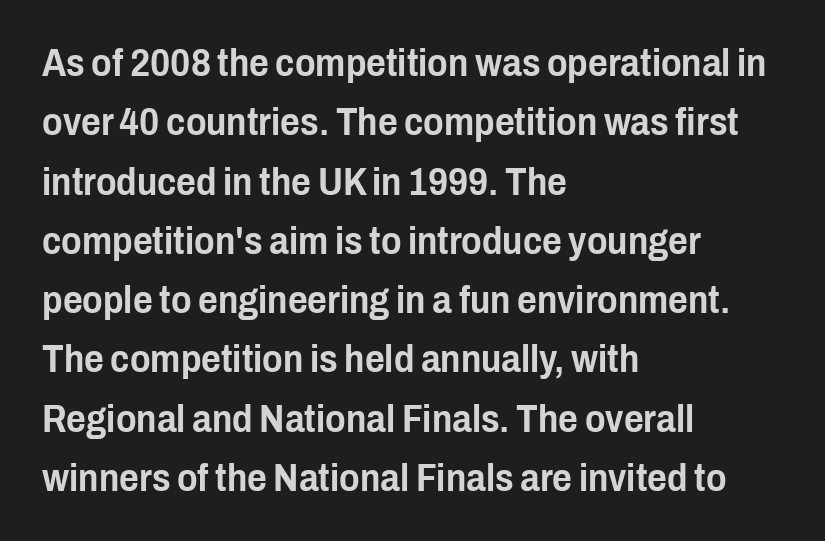
The image shows 38 px condensed sans-serif type, upright; set left-aligned, normal line spacing (1.56x), normal letter spacing, not underlined; low stroke contrast and a medium x-height.
